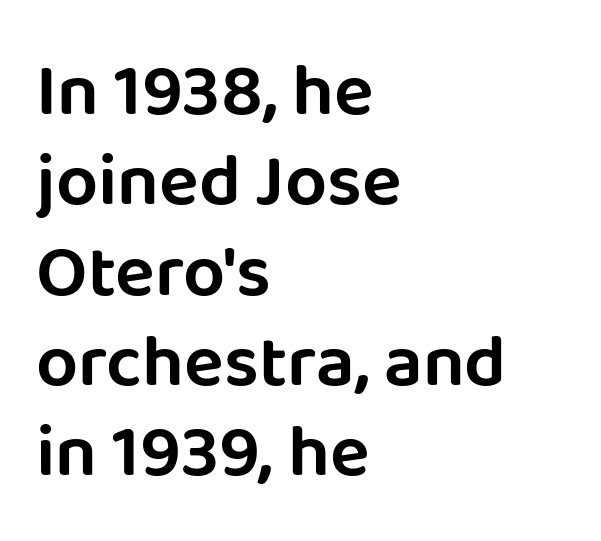
This sample uses an upright cut, with every glyph sitting square on the baseline. All the whitespace from short lines collects on the right. Are there feet on the stems? There aren't — it's a sans. The letterforms sit shoulder to shoulder at normal distance. The glyphs are unaccompanied by any horizontal stroke below them.
